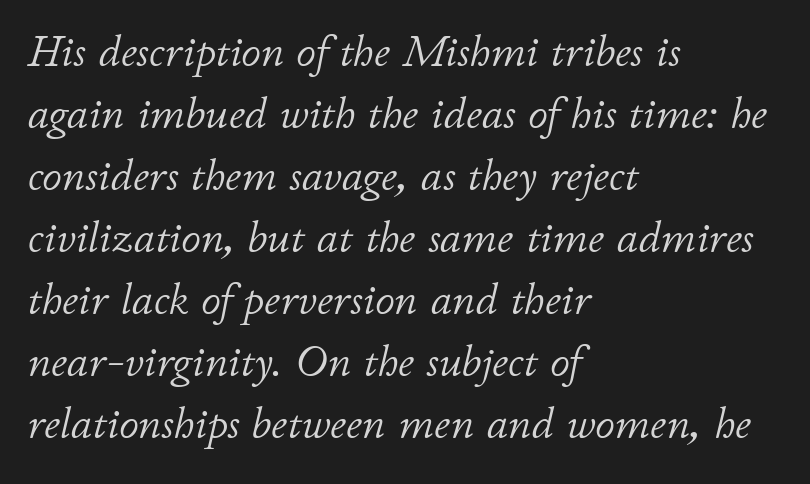
The passage shown leans; its letterforms are oblique. Which margin do the lines hug? The left one — the right edge is uneven. Summary of weight: not heavy and not bold. Plain, unruled lines of type.
